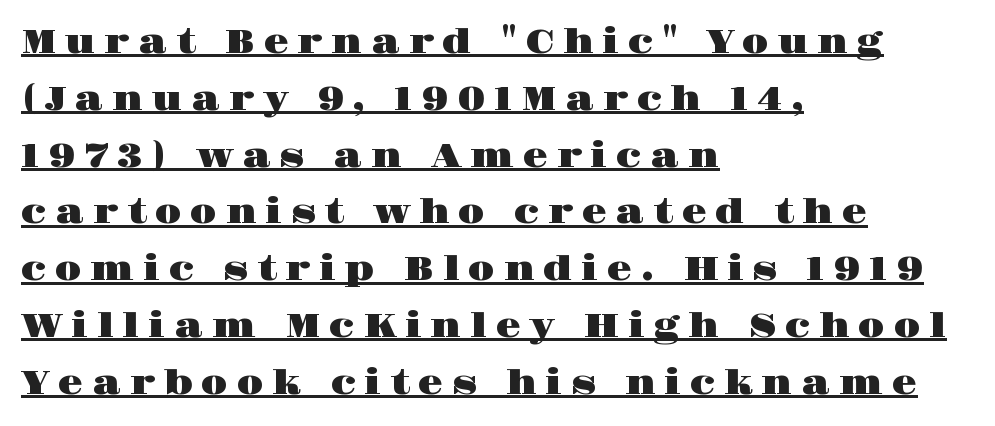
{"serif": "yes", "italic": "no", "width": "wide", "stroke_contrast": "high", "x_height": "large", "monospaced": "no", "underline": "yes", "align": "left", "line_spacing_ratio": 1.72, "letter_spacing": "wide", "letter_spacing_em": 0.25, "glyph_px": 33}
